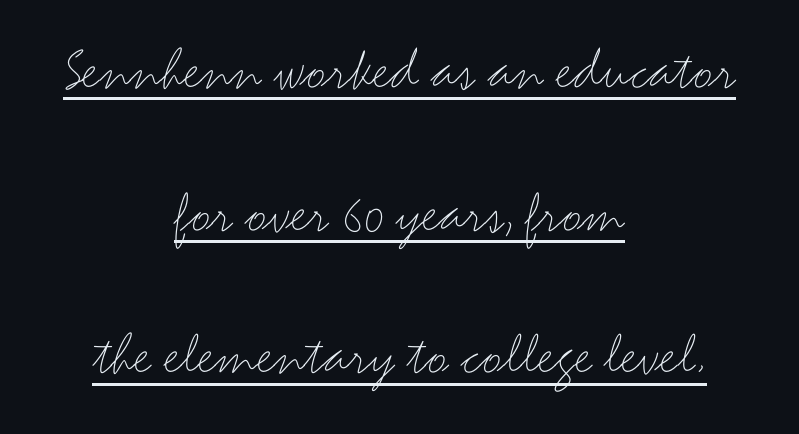
Nobody touched the tracking dial on this one. Like a heading marked for emphasis, these lines bear an underscore. Grotesque or geometric, the face here clearly has no serifs. These glyphs show unthickened strokes, regular width or finer.
